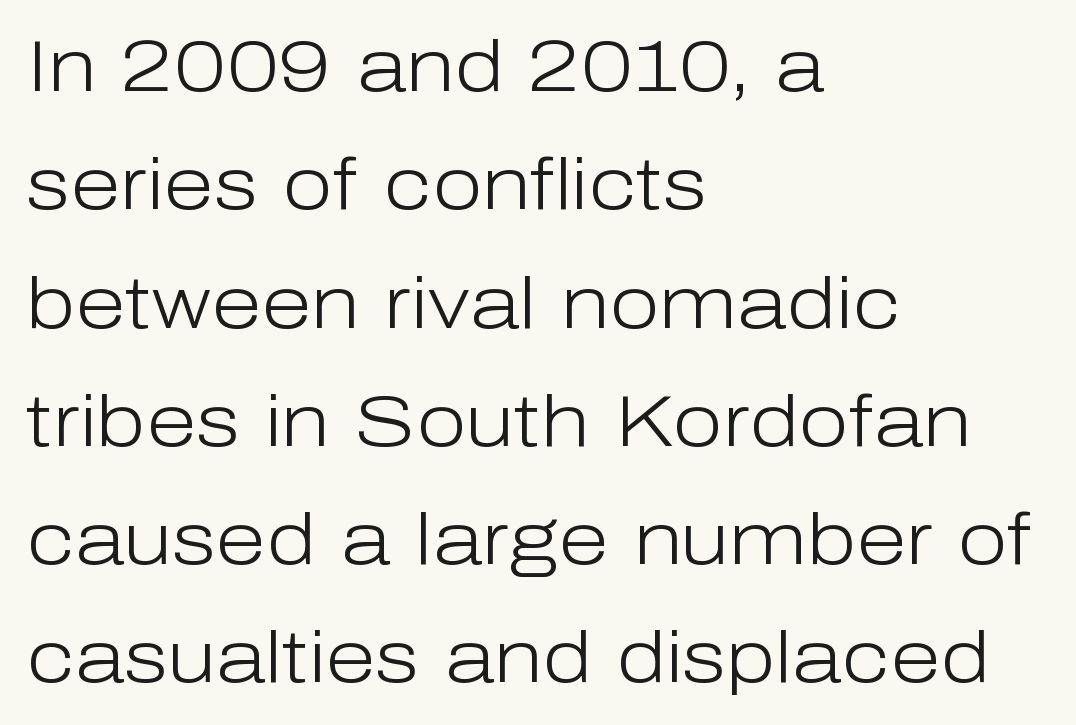
A light-to-regular cut is what we see here. Underlining? Definitely not there. The passage is arranged the way most books set body copy — flush left. Classification — sans serif.
